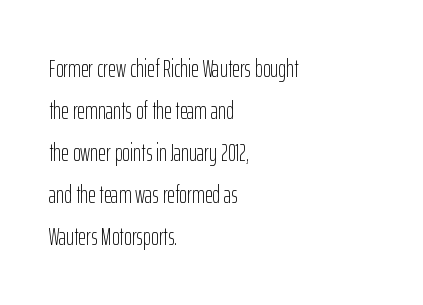
Q: Is the text bold? A: No.
Q: Is the text italic (slanted)? A: No, it is upright.
Q: Is the text underlined? A: No.
Q: How is the paragraph aligned? A: Left-aligned.
Q: Is the spacing between letters normal or unusually wide? A: Normal.
